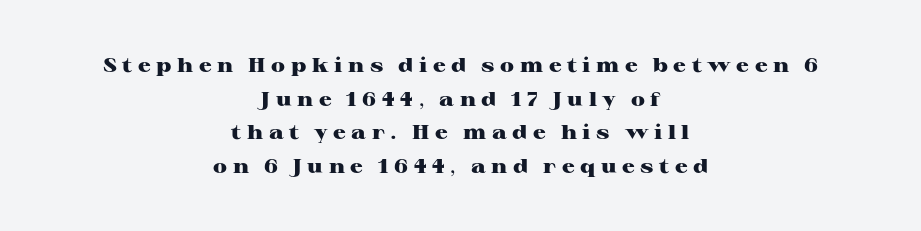
Q: Is the text bold? A: Yes.
Q: Is the text italic (slanted)? A: No, it is upright.
Q: Is the text underlined? A: No.
Q: How is the paragraph aligned? A: Centered.
Q: Is the spacing between letters normal or unusually wide? A: Unusually wide.
Q: Is the spacing between lines tight, normal or loose? A: Normal.
